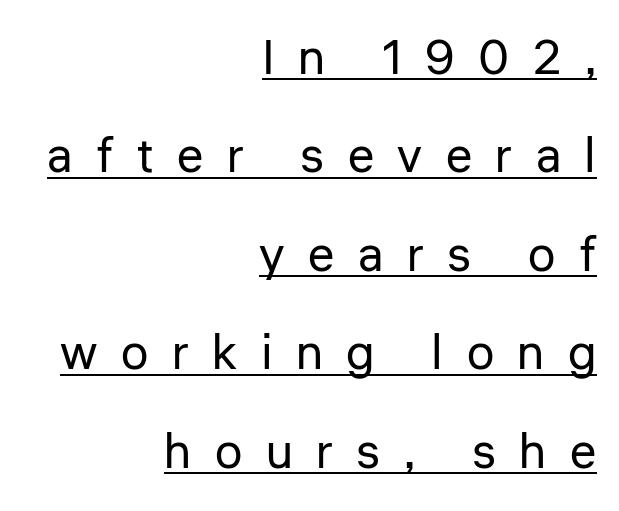
Character widths vary here, with narrow letters taking less room than wide ones. Italic? Not at all — the glyphs are vertical. Honestly, the letter spacing is so wide it's the main thing you notice. A continuous stroke trails under the words, as in a hyperlink.
